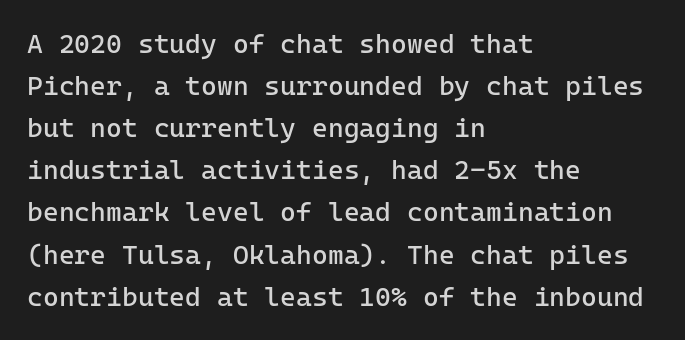
Q: Is the text bold? A: No.
Q: Is the text italic (slanted)? A: No, it is upright.
Q: Is the text underlined? A: No.
Q: How is the paragraph aligned? A: Left-aligned.
Q: Is the spacing between letters normal or unusually wide? A: Normal.
Q: Is the spacing between lines tight, normal or loose? A: Normal.
